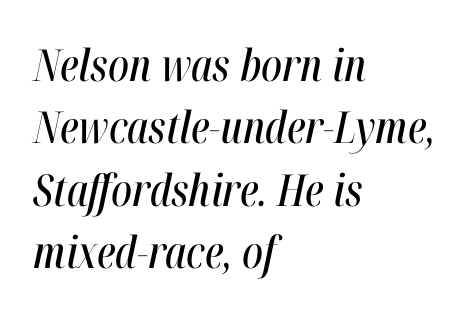
{"italic": "yes", "lean": "right", "slant_degrees": 12, "width": "condensed", "stroke_contrast": "high", "x_height": "medium", "monospaced": "no", "underline": "no", "align": "left", "line_spacing": "normal", "line_spacing_ratio": 1.42, "letter_spacing": "normal", "letter_spacing_em": 0.0, "glyph_px": 44}
